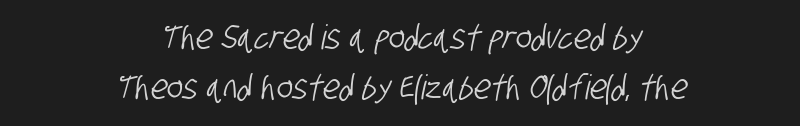
{"serif": "no", "width": "condensed", "stroke_contrast": "low", "x_height": "large", "monospaced": "no", "underline": "no", "align": "center", "line_spacing": "normal", "line_spacing_ratio": 1.48, "letter_spacing": "normal", "letter_spacing_em": 0.0, "glyph_px": 34}
